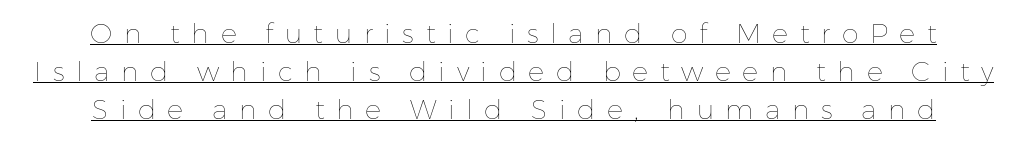
Q: Is the text bold? A: No.
Q: Is the text italic (slanted)? A: No, it is upright.
Q: Is the text underlined? A: Yes.
Q: Is the spacing between letters normal or unusually wide? A: Unusually wide.
Q: Is the spacing between lines tight, normal or loose? A: Normal.
